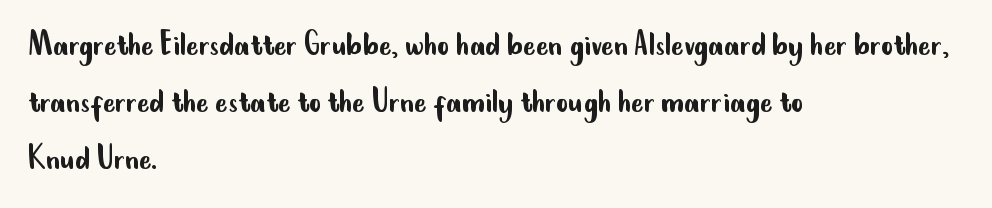
{"serif": "no", "italic": "no", "bold": "no", "weight": "regular", "width": "condensed", "stroke_contrast": "low", "x_height": "small", "monospaced": "no", "underline": "no", "align": "left", "line_spacing": "normal", "line_spacing_ratio": 1.54, "letter_spacing": "normal", "letter_spacing_em": 0.0, "glyph_px": 37}
